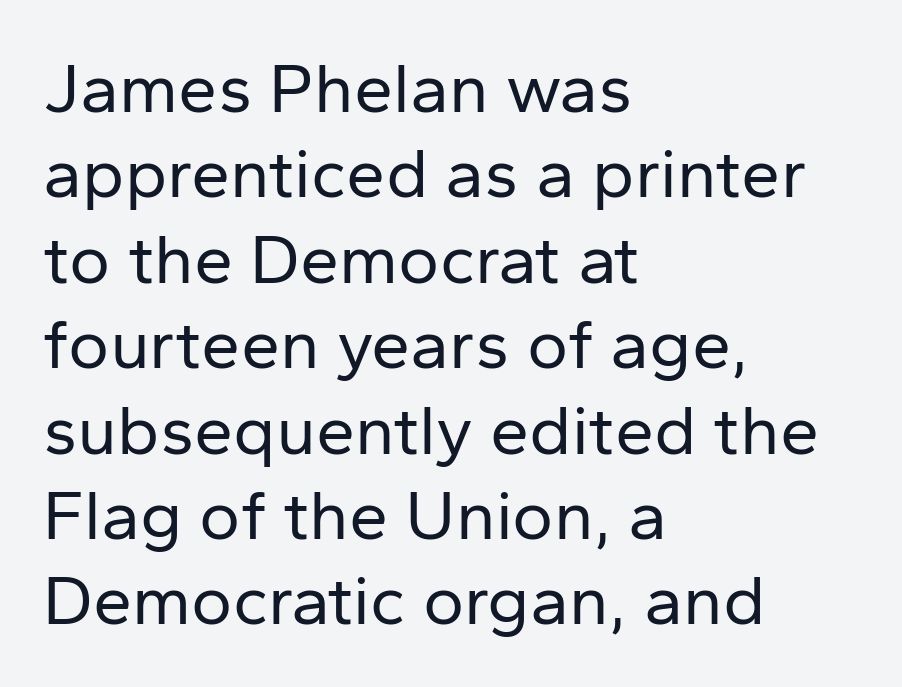
Q: Is the text bold? A: No.
Q: Is the text italic (slanted)? A: No, it is upright.
Q: Is the typeface a serif or a sans-serif typeface? A: Sans-serif.
Q: Is the text underlined? A: No.
Q: How is the paragraph aligned? A: Left-aligned.
Q: Is the spacing between letters normal or unusually wide? A: Normal.
Q: Width (condensed, normal, or wide)? A: Normal.
Q: Stroke contrast? A: Low.
Q: x-height? A: Medium.
Q: Monospaced? A: No.
